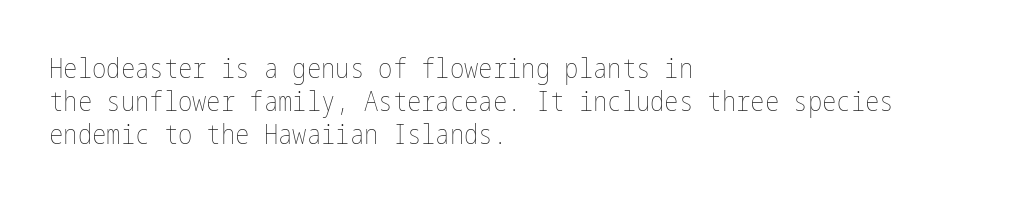
Q: Is the text bold? A: No.
Q: Is the text italic (slanted)? A: No, it is upright.
Q: Is the text underlined? A: No.
Q: How is the paragraph aligned? A: Left-aligned.
Q: Is the spacing between letters normal or unusually wide? A: Normal.
